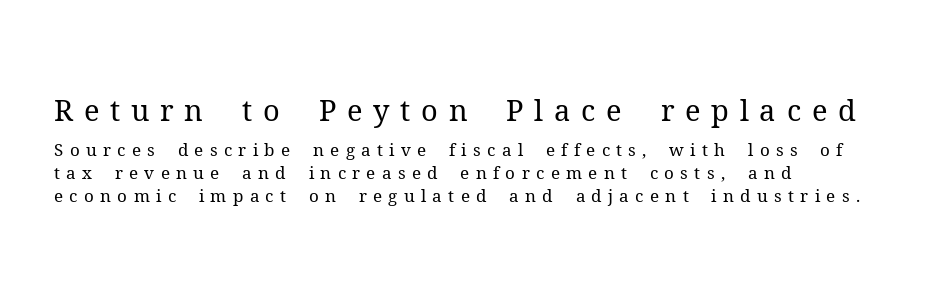
Q: Is the text bold? A: No.
Q: Is the text italic (slanted)? A: No, it is upright.
Q: Is the typeface a serif or a sans-serif typeface? A: Serif.
Q: Is the text underlined? A: No.
Q: How is the paragraph aligned? A: Left-aligned.
Q: Is the spacing between letters normal or unusually wide? A: Unusually wide.
Q: Is the spacing between lines tight, normal or loose? A: Normal.
Q: Which block of text is set in a larger size, the first (top) or the second (bottom)? A: The first (top) one.
Q: Width (condensed, normal, or wide)? A: Normal.
Q: Stroke contrast? A: Medium.
Q: x-height? A: Medium.
Q: Monospaced? A: No.
